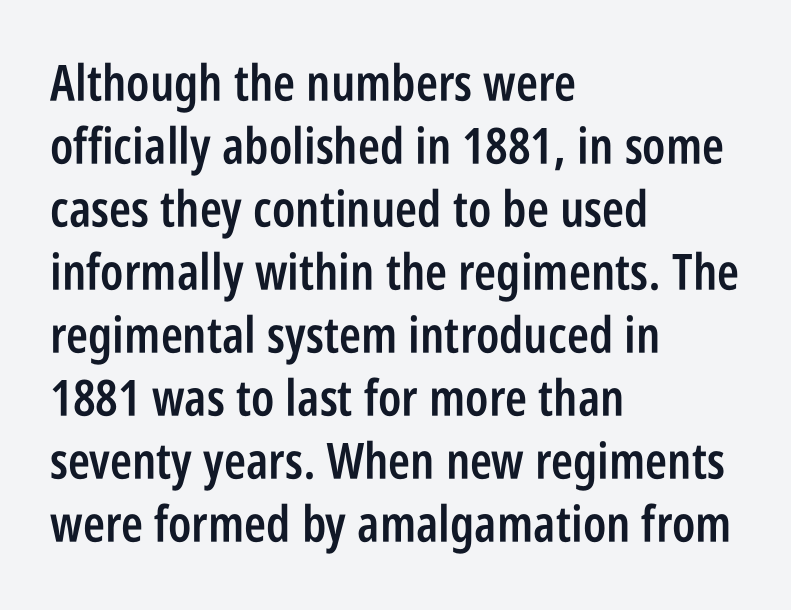
The image shows 50 px semibold, condensed sans-serif type, upright; set left-aligned, normal line spacing (1.26x), normal letter spacing, not underlined; low stroke contrast and a large x-height.
